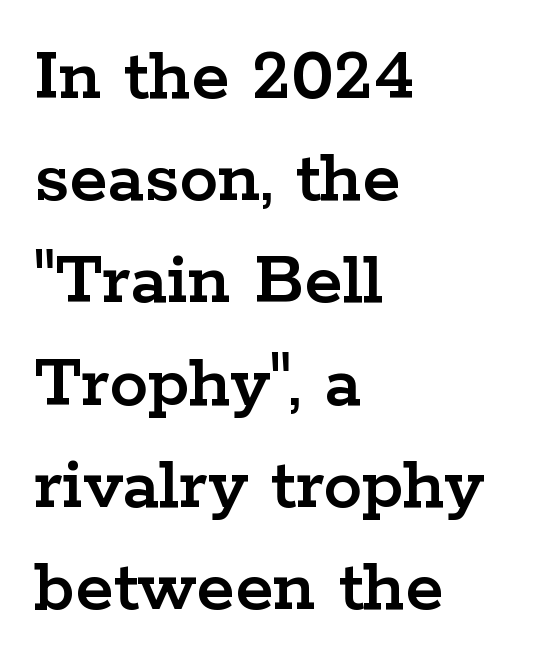
{"serif": "yes", "italic": "no", "width": "wide", "stroke_contrast": "low", "x_height": "medium", "monospaced": "no", "underline": "no", "align": "left", "line_spacing": "normal", "line_spacing_ratio": 1.31, "letter_spacing": "normal", "letter_spacing_em": 0.0, "glyph_px": 78}
